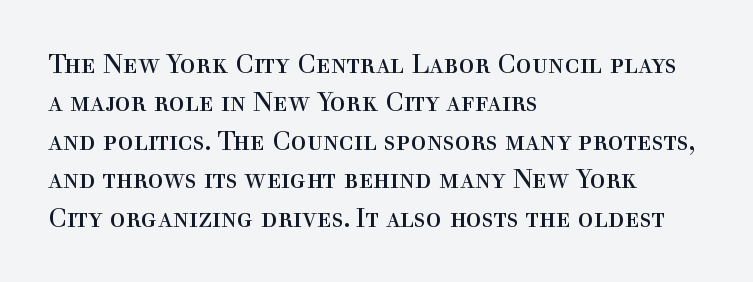
The image shows 26 px text type, upright; set left-aligned, normal line spacing (1.48x), normal letter spacing, not underlined.
